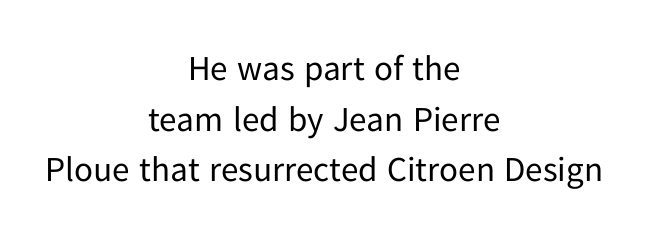
{"serif": "no", "italic": "no", "bold": "no", "weight": "regular", "width": "normal", "stroke_contrast": "low", "x_height": "medium", "monospaced": "no", "underline": "no", "align": "center", "line_spacing": "normal", "line_spacing_ratio": 1.45, "letter_spacing": "normal", "letter_spacing_em": 0.0, "glyph_px": 35}
